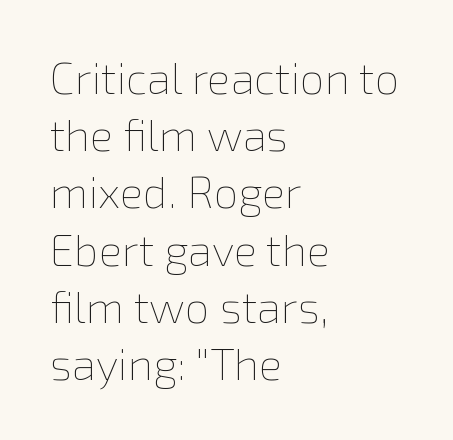
Nobody touched the tracking dial on this one. This sample has the flowing, uneven cadence of proportional lettering. The lettering holds an erect, upright posture throughout. Any mark beneath the type? The region is blank. Reading down the block, your eye returns to a fixed left position each line.
